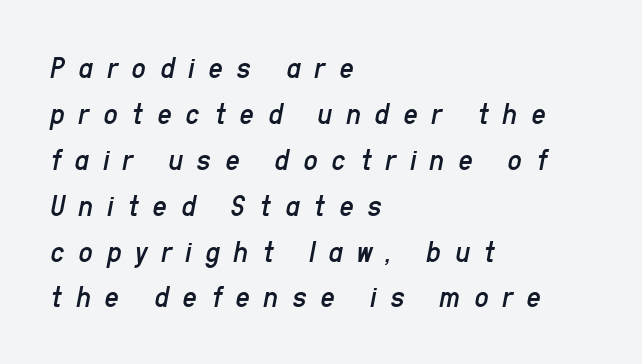
The image shows 31 px regular-weight, condensed type, italic (leaning right); set left-aligned, normal line spacing (1.48x), unusually wide letter spacing (+0.45 em), not underlined; low stroke contrast and a medium x-height.
